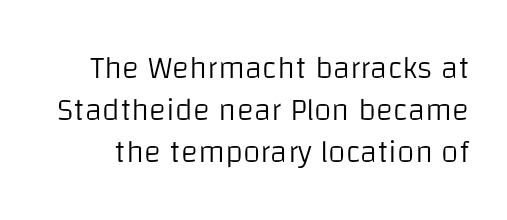
Q: Is the text bold? A: No.
Q: Is the text italic (slanted)? A: No, it is upright.
Q: Is the typeface a serif or a sans-serif typeface? A: Sans-serif.
Q: Is the text underlined? A: No.
Q: Is the spacing between letters normal or unusually wide? A: Normal.
Q: Is the spacing between lines tight, normal or loose? A: Normal.
Q: Width (condensed, normal, or wide)? A: Normal.
Q: Stroke contrast? A: Low.
Q: x-height? A: Large.
Q: Monospaced? A: No.
